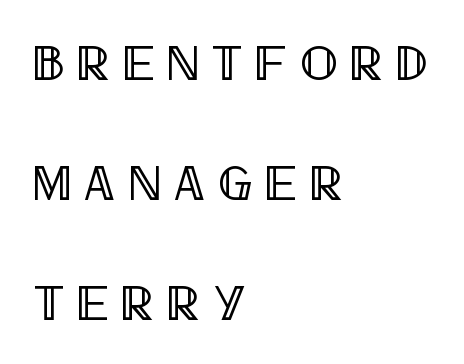
Short note: letters widely spaced. Every row of glyphs begins at an identical x-position on the left. Each new line begins a long way beneath the previous one. This sample has the flowing, uneven cadence of proportional lettering. The specimen omits any rule beneath the text block's lines. If you drew a line through each stem, it would be perfectly vertical.
